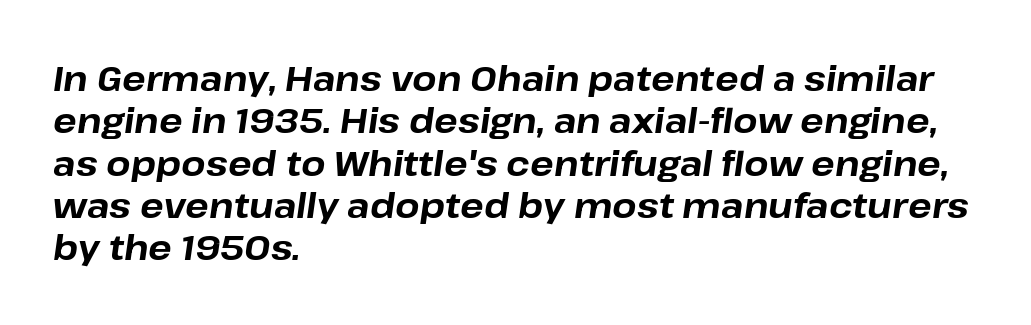
The image shows 35 px bold type, italic (leaning right); set left-aligned, line spacing 1.21x, normal letter spacing, not underlined; low stroke contrast and a medium x-height.
